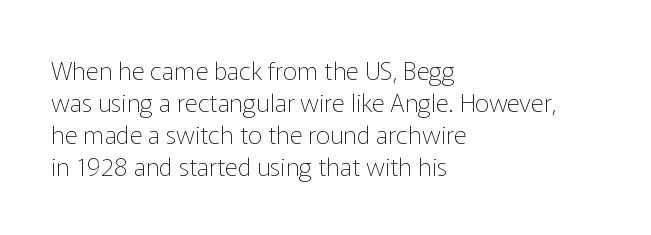
Glance below the letters and you will spot only blank space. The weight tops out at a normal text grade. Teacher's note: observe the even left margin — that is flush-left alignment. Interline gaps are of average width in this sample. In terms of posture, this sample is upright.
